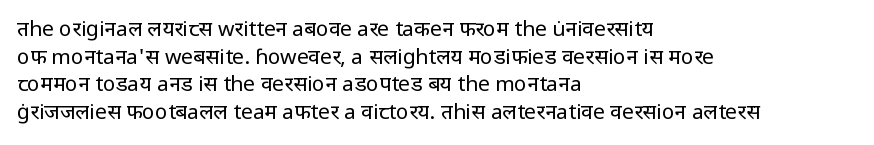
{"italic": "no", "bold": "no", "underline": "no", "align": "left", "line_spacing": "normal", "line_spacing_ratio": 1.31, "letter_spacing": "normal", "letter_spacing_em": 0.0, "glyph_px": 21}
